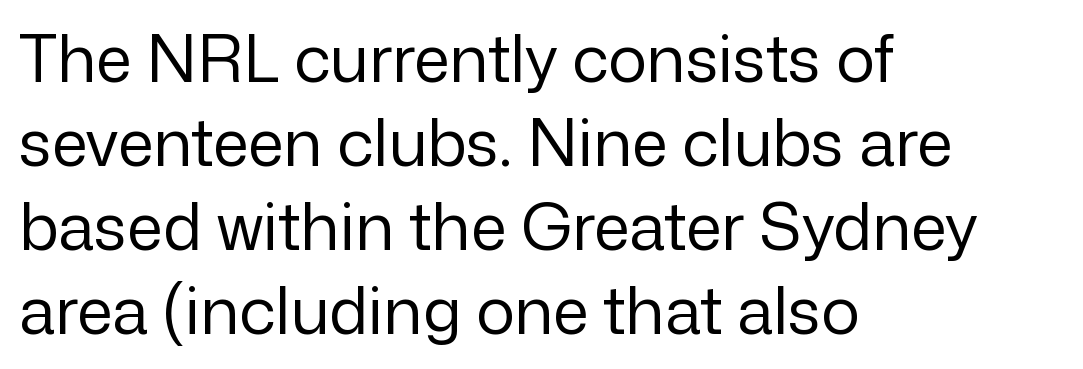
{"serif": "no", "italic": "no", "bold": "no", "weight": "regular", "width": "normal", "stroke_contrast": "low", "x_height": "medium", "monospaced": "no", "underline": "no", "align": "left", "line_spacing": "normal", "line_spacing_ratio": 1.29, "letter_spacing": "normal", "letter_spacing_em": 0.0, "glyph_px": 65}
